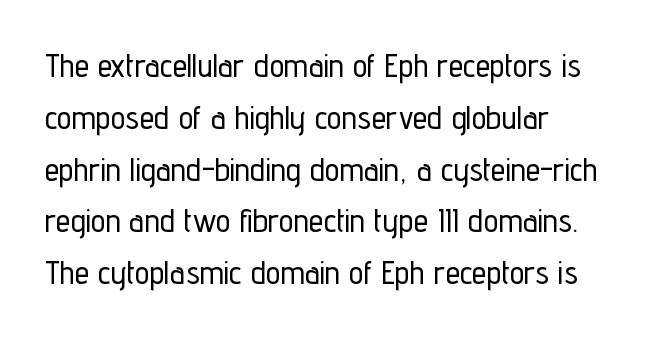
{"serif": "no", "italic": "no", "width": "condensed", "stroke_contrast": "low", "x_height": "medium", "monospaced": "no", "underline": "no", "align": "left", "line_spacing": "normal", "line_spacing_ratio": 1.57, "letter_spacing": "normal", "letter_spacing_em": 0.0, "glyph_px": 33}
